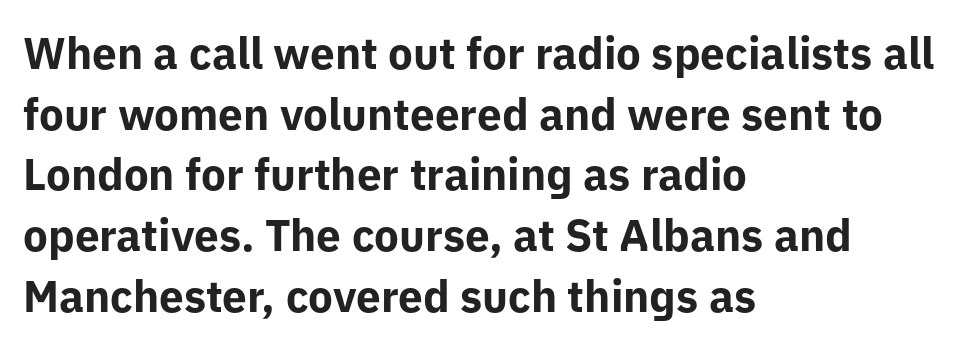
Q: Is the text bold? A: Yes.
Q: Is the text italic (slanted)? A: No, it is upright.
Q: Is the typeface a serif or a sans-serif typeface? A: Sans-serif.
Q: Is the text underlined? A: No.
Q: How is the paragraph aligned? A: Left-aligned.
Q: Is the spacing between letters normal or unusually wide? A: Normal.
Q: Is the spacing between lines tight, normal or loose? A: Normal.
Q: Width (condensed, normal, or wide)? A: Normal.
Q: Stroke contrast? A: Low.
Q: x-height? A: Medium.
Q: Monospaced? A: No.
